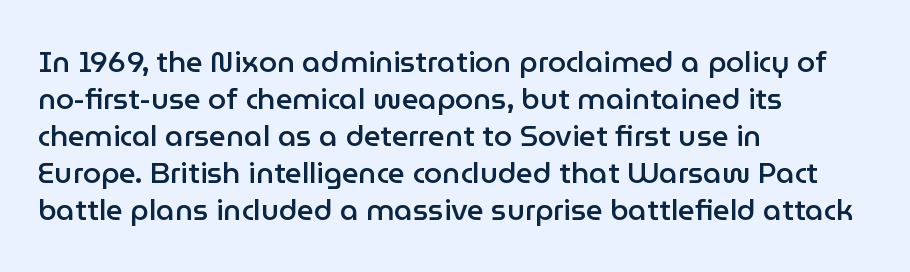
The image shows 29 px semibold sans-serif type, upright; set left-aligned, normal line spacing (1.28x), normal letter spacing, not underlined; low stroke contrast and a medium x-height.
